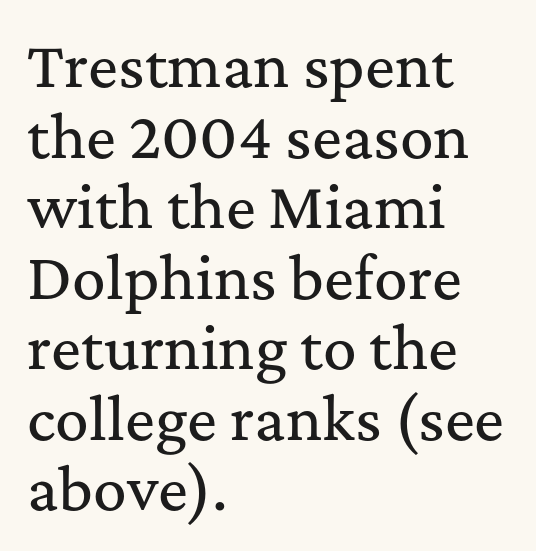
{"serif": "yes", "italic": "no", "width": "normal", "stroke_contrast": "medium", "x_height": "medium", "monospaced": "no", "underline": "no", "align": "left", "line_spacing": "normal", "line_spacing_ratio": 1.26, "letter_spacing": "normal", "letter_spacing_em": 0.0, "glyph_px": 56}
